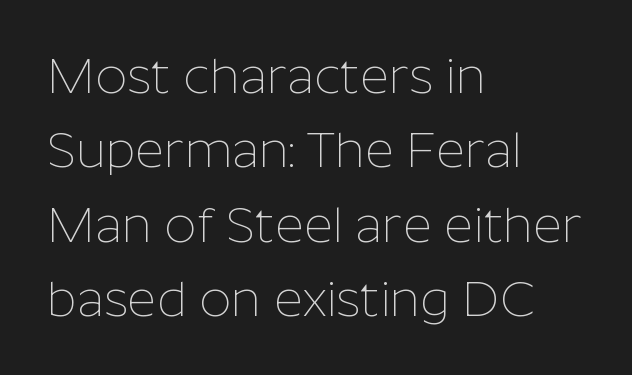
{"serif": "no", "italic": "no", "bold": "no", "weight": "thin", "width": "normal", "stroke_contrast": "low", "x_height": "medium", "monospaced": "no", "underline": "no", "align": "left", "line_spacing": "normal", "line_spacing_ratio": 1.49, "letter_spacing": "normal", "letter_spacing_em": 0.0, "glyph_px": 50}
